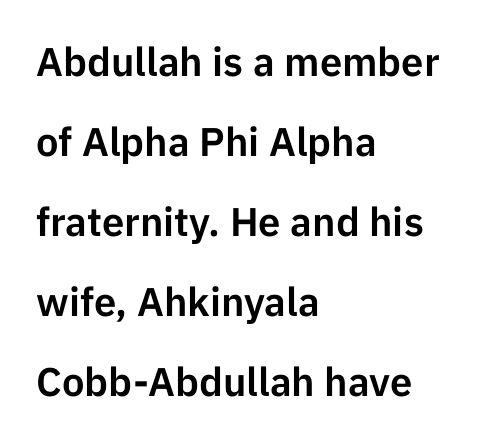
The image shows 40 px sans-serif type, upright; set left-aligned, loose line spacing (2.0x), normal letter spacing, not underlined; low stroke contrast and a medium x-height.
